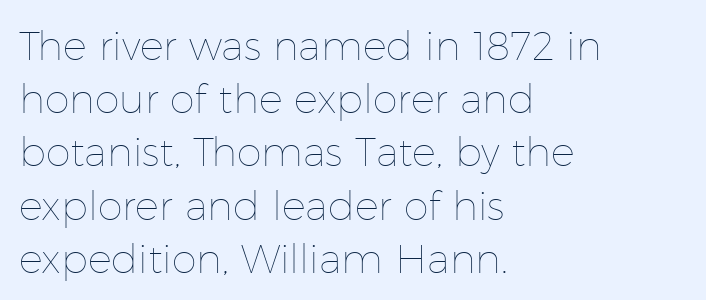
The image shows 40 px thin type, upright; set left-aligned, normal line spacing (1.33x), normal letter spacing, not underlined; low stroke contrast and a medium x-height.
